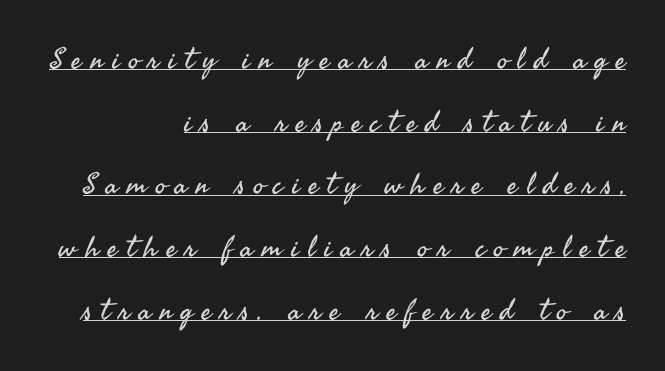
The image shows 29 px regular-weight sans-serif type; set right-aligned, loose line spacing (2.16x), unusually wide letter spacing (+0.31 em), underlined; medium stroke contrast and a small x-height.
